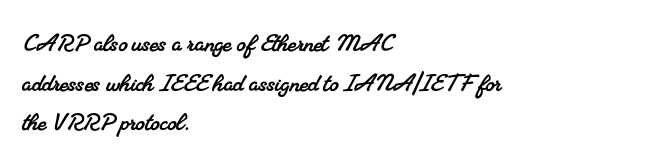
{"serif": "yes", "width": "normal", "stroke_contrast": "medium", "x_height": "small", "monospaced": "no", "underline": "no", "align": "left", "line_spacing": "normal", "line_spacing_ratio": 1.37, "letter_spacing": "normal", "letter_spacing_em": 0.0, "glyph_px": 29}
